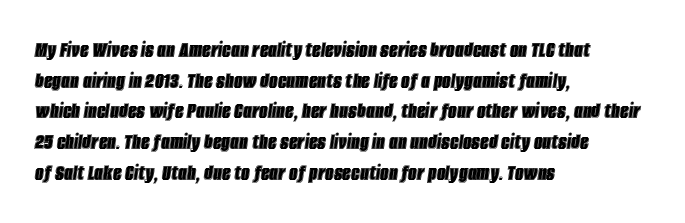
{"italic": "yes", "lean": "right", "slant_degrees": 8, "underline": "no", "align": "left", "line_spacing": "normal", "line_spacing_ratio": 1.28, "letter_spacing": "normal", "letter_spacing_em": 0.0, "glyph_px": 24}
